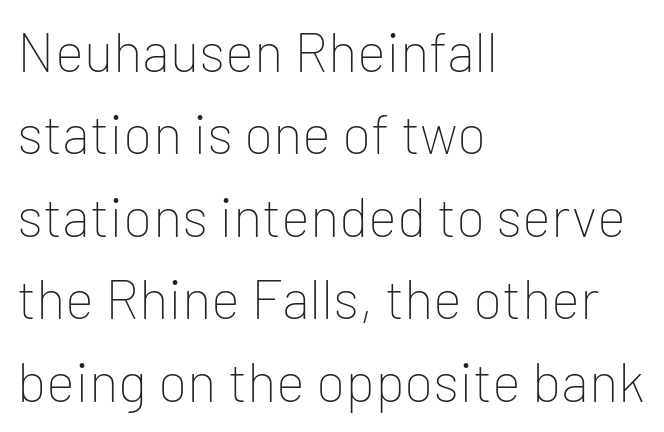
{"serif": "no", "italic": "no", "bold": "no", "weight": "thin", "width": "normal", "stroke_contrast": "low", "x_height": "medium", "monospaced": "no", "underline": "no", "align": "left", "line_spacing": "normal", "line_spacing_ratio": 1.5, "letter_spacing": "normal", "letter_spacing_em": 0.0, "glyph_px": 55}
